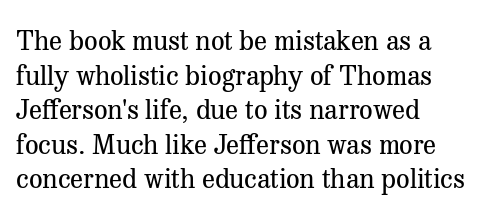
The image shows 27 px text type, upright; set left-aligned, normal line spacing (1.28x), normal letter spacing, not underlined.
